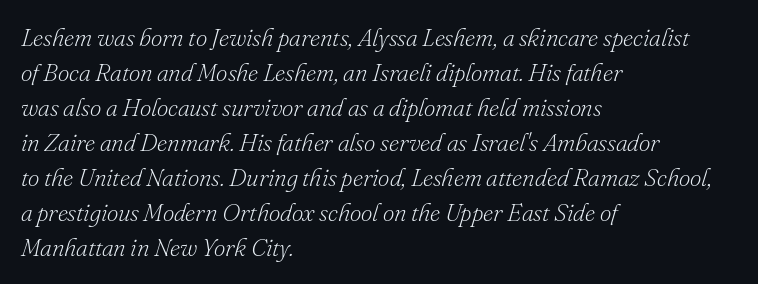
Q: Is the text bold? A: No.
Q: Is the text italic (slanted)? A: Yes, it leans right by about 16 degrees.
Q: Is the text underlined? A: No.
Q: How is the paragraph aligned? A: Left-aligned.
Q: Is the spacing between letters normal or unusually wide? A: Normal.
Q: Is the spacing between lines tight, normal or loose? A: Normal.
